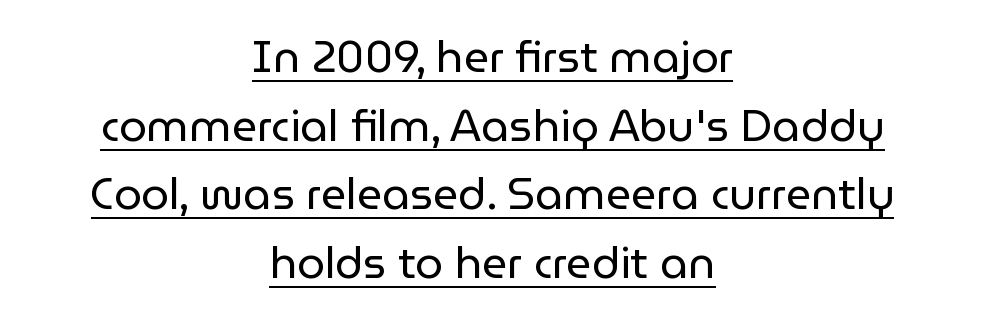
The image shows 44 px regular-weight sans-serif type, upright; set centered, normal line spacing (1.56x), normal letter spacing, underlined; low stroke contrast and a medium x-height.
